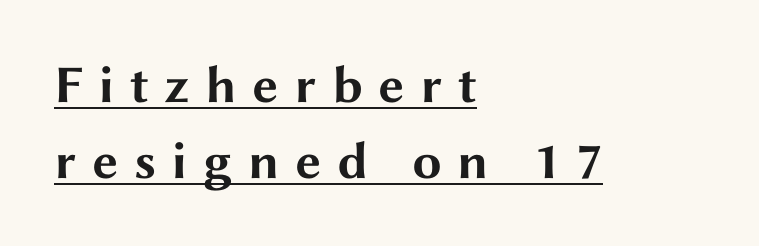
{"serif": "no", "italic": "no", "bold": "yes", "weight": "bold", "width": "wide", "stroke_contrast": "medium", "x_height": "medium", "monospaced": "no", "underline": "yes", "align": "left", "line_spacing": "normal", "line_spacing_ratio": 1.43, "letter_spacing": "wide", "letter_spacing_em": 0.29, "glyph_px": 53}
